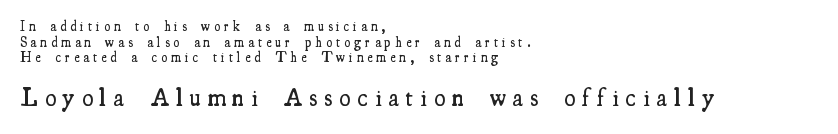
The image shows 25 px text type, upright; set left-aligned, tight line spacing (1.12x), unusually wide letter spacing (+0.29 em), not underlined; the second (bottom) block is 1.79x larger.
